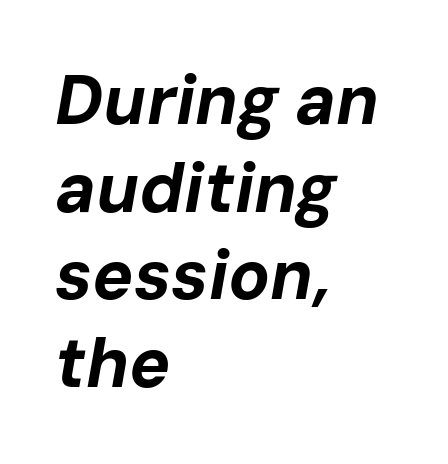
How are the letters spaced? Ordinarily, with no added tracking. Bare-footed words on every line. Observe the lean: these are italic letterforms. Horizontally, the lines are justified to the leading edge only. Think of a printed novel: that variable character pitch is what you see here. Vertically, the passage feels balanced, rows spaced as you'd expect.
